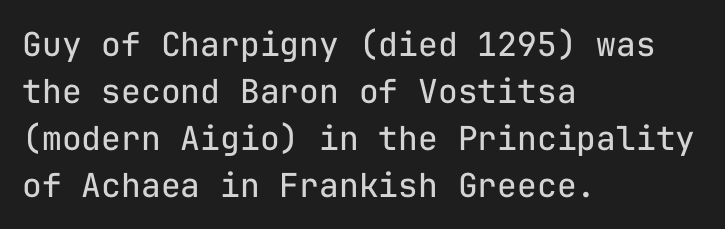
Q: Is the text bold? A: No.
Q: Is the text italic (slanted)? A: No, it is upright.
Q: Is the typeface a serif or a sans-serif typeface? A: Sans-serif.
Q: Is the text underlined? A: No.
Q: How is the paragraph aligned? A: Left-aligned.
Q: Is the spacing between letters normal or unusually wide? A: Normal.
Q: Is the spacing between lines tight, normal or loose? A: Normal.
Q: Width (condensed, normal, or wide)? A: Normal.
Q: Stroke contrast? A: Low.
Q: x-height? A: Medium.
Q: Monospaced? A: Yes.
